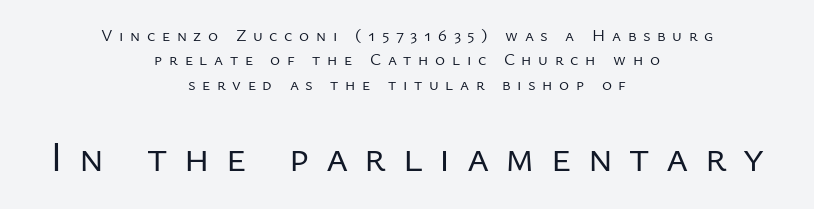
The image shows 42 px regular-weight sans-serif type, upright; set centered, normal line spacing (1.43x), unusually wide letter spacing (+0.39 em), not underlined; the second (bottom) block is 2.47x larger; low stroke contrast and a medium x-height.
